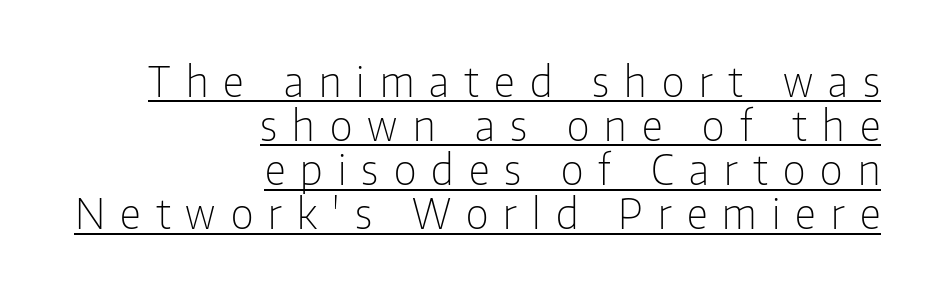
This sample uses an upright cut, with every glyph sitting square on the baseline. Does a line run under the words? Yes, clearly. The type family on display is of the sans-serif kind. Looks like regular typesetting: each glyph gets only the width it needs.
